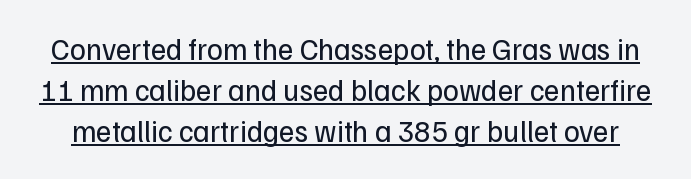
Q: Is the text bold? A: No.
Q: Is the text italic (slanted)? A: No, it is upright.
Q: Is the typeface a serif or a sans-serif typeface? A: Sans-serif.
Q: Is the text underlined? A: Yes.
Q: Is the spacing between letters normal or unusually wide? A: Normal.
Q: Is the spacing between lines tight, normal or loose? A: Normal.
Q: Width (condensed, normal, or wide)? A: Normal.
Q: Stroke contrast? A: Low.
Q: x-height? A: Medium.
Q: Monospaced? A: No.
